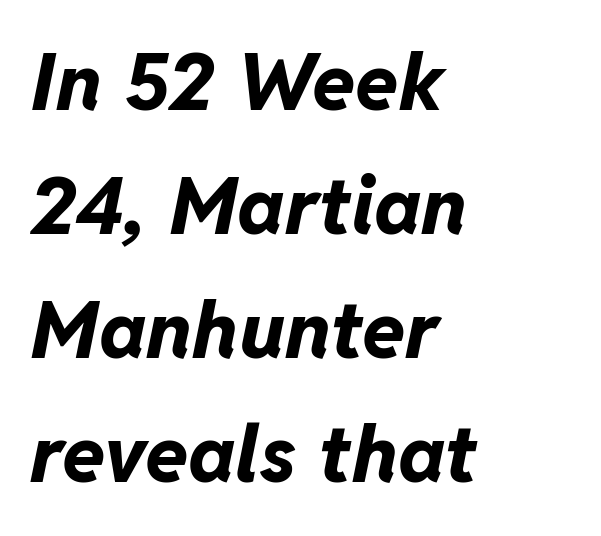
The image shows 79 px bold type, italic (leaning right); set left-aligned, normal line spacing (1.57x), normal letter spacing, not underlined; low stroke contrast and a medium x-height.
